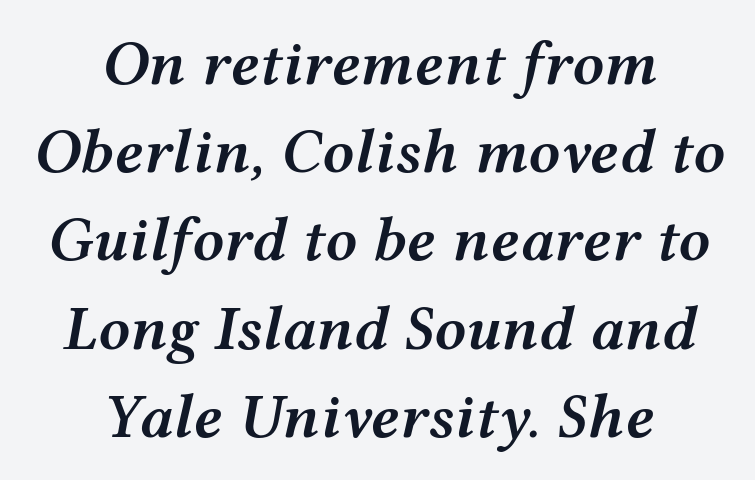
{"italic": "yes", "lean": "right", "slant_degrees": 12, "bold": "semi", "weight": "semibold", "width": "wide", "stroke_contrast": "medium", "x_height": "medium", "monospaced": "no", "underline": "no", "align": "center", "line_spacing": "normal", "line_spacing_ratio": 1.4, "letter_spacing": "normal", "letter_spacing_em": 0.0, "glyph_px": 63}
